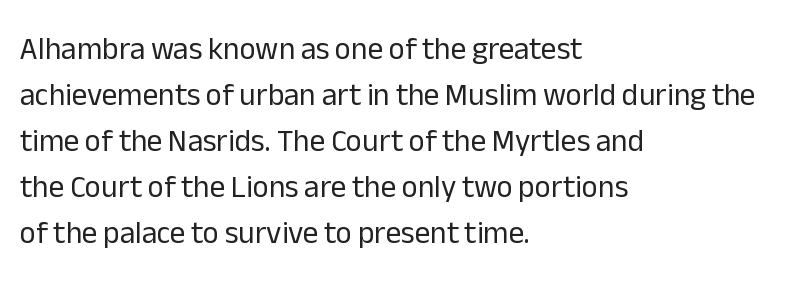
Layout note: lines flush left. The line texture is even and compact thanks to regular tracking. Note: no serifs on the glyphs. A normal amount of white space separates one row of letters from the next. The letters look calm and open, with moderate or lighter stems.
